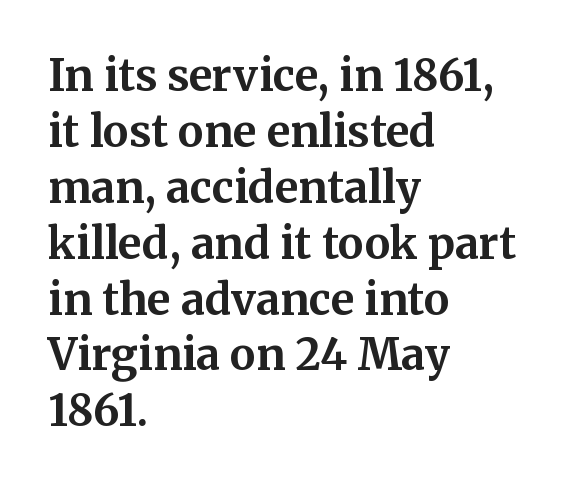
Each row of text sits above clean, open space. Is this a fixed-width face? No — the glyphs have proportional, varying widths. The setting favours the left margin, as ordinary paragraphs usually do. Old-style or modern, the face here clearly has serifs. Caption: bold face, heavy strokes. These lines were composed using upright roman letters.
